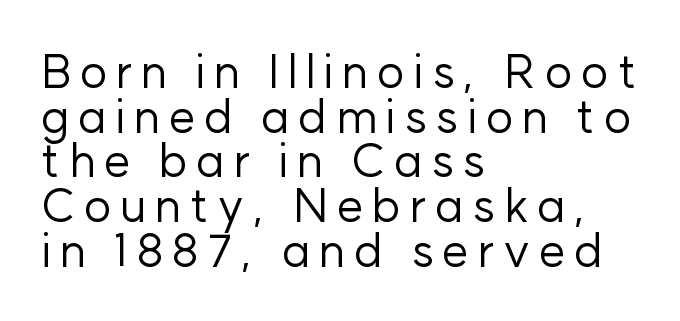
Q: Is the text bold? A: No.
Q: Is the text italic (slanted)? A: No, it is upright.
Q: Is the typeface a serif or a sans-serif typeface? A: Sans-serif.
Q: Is the text underlined? A: No.
Q: How is the paragraph aligned? A: Left-aligned.
Q: Is the spacing between lines tight, normal or loose? A: Tight.
Q: Width (condensed, normal, or wide)? A: Normal.
Q: Stroke contrast? A: Low.
Q: x-height? A: Medium.
Q: Monospaced? A: No.
